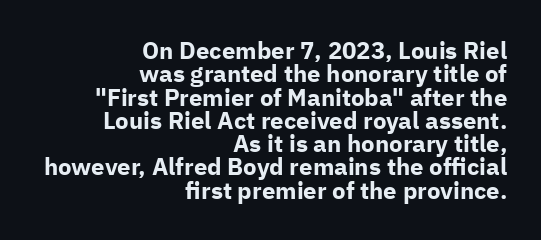
The image shows 24 px bold type, upright; set right-aligned, tight line spacing (0.97x), normal letter spacing, not underlined.
